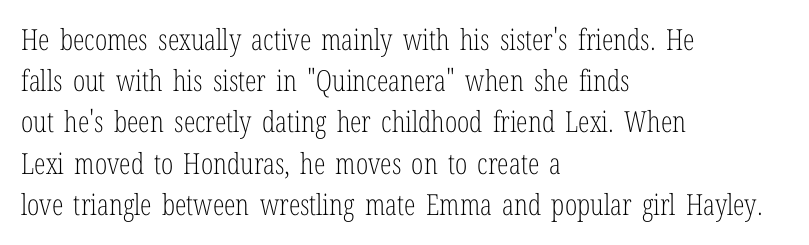
Q: Is the text bold? A: No.
Q: Is the text italic (slanted)? A: No, it is upright.
Q: Is the typeface a serif or a sans-serif typeface? A: Serif.
Q: Is the text underlined? A: No.
Q: How is the paragraph aligned? A: Left-aligned.
Q: Is the spacing between letters normal or unusually wide? A: Normal.
Q: Is the spacing between lines tight, normal or loose? A: Normal.
Q: Width (condensed, normal, or wide)? A: Condensed.
Q: Stroke contrast? A: Low.
Q: x-height? A: Medium.
Q: Monospaced? A: No.
